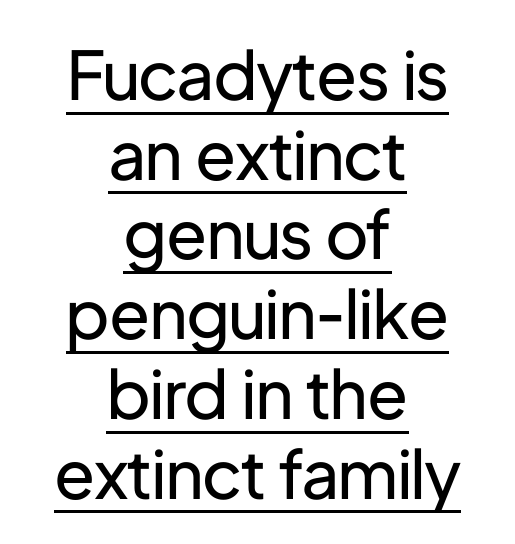
Is the stroke heavy? The answer is a plain regular-or-lighter. Each line of the rendering has a horizontal stroke beneath the glyphs. These lines keep a tight, regular rhythm from letter to letter. The axis of the letterforms is exactly vertical.
